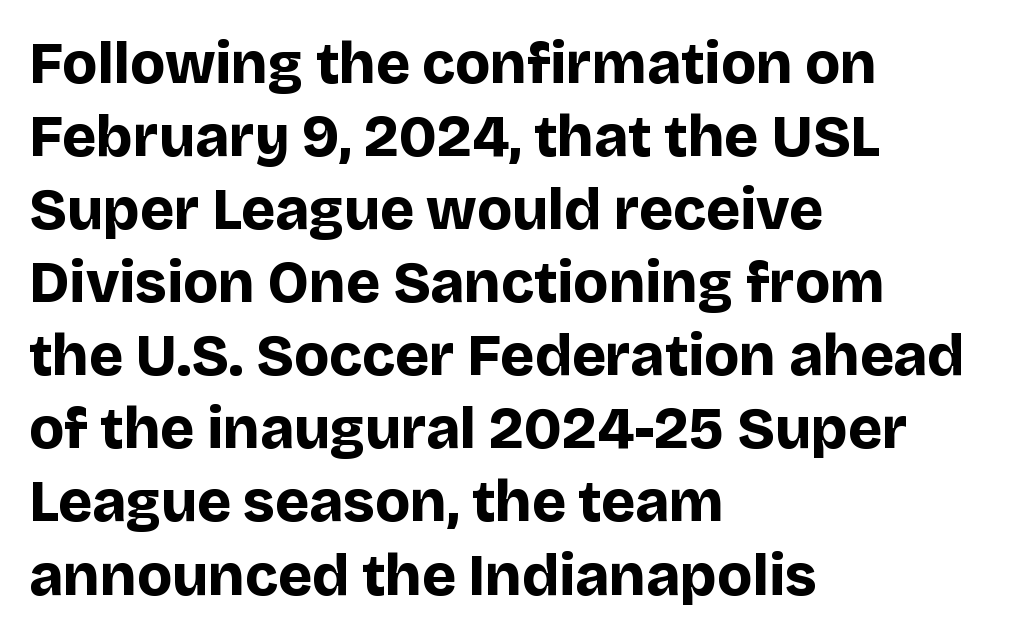
{"serif": "no", "italic": "no", "bold": "yes", "weight": "bold", "width": "normal", "stroke_contrast": "low", "x_height": "large", "monospaced": "no", "underline": "no", "align": "left", "line_spacing": "normal", "line_spacing_ratio": 1.26, "letter_spacing": "normal", "letter_spacing_em": 0.0, "glyph_px": 58}
